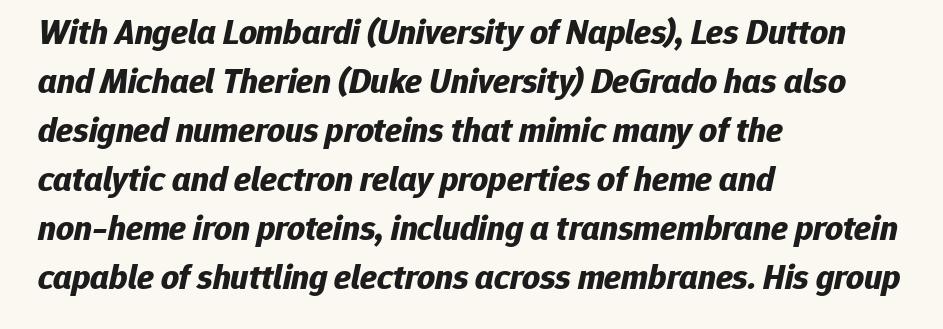
The image shows 35 px bold type, italic (leaning right); set left-aligned, normal line spacing (1.4x), normal letter spacing, not underlined; low stroke contrast and a medium x-height.
